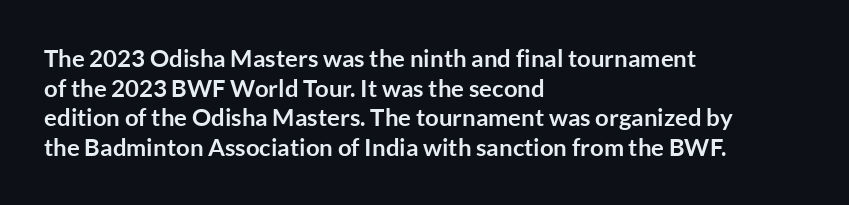
Nobody drew a line under any word here. The lettering stays uniformly vertical, giving the passage a roman look. Each word holds together tightly as a unit, with standard inter-letter gaps. A student would call this left alignment; a typographer would say flush left, rag right. Typographic density is high because the face is bold.
